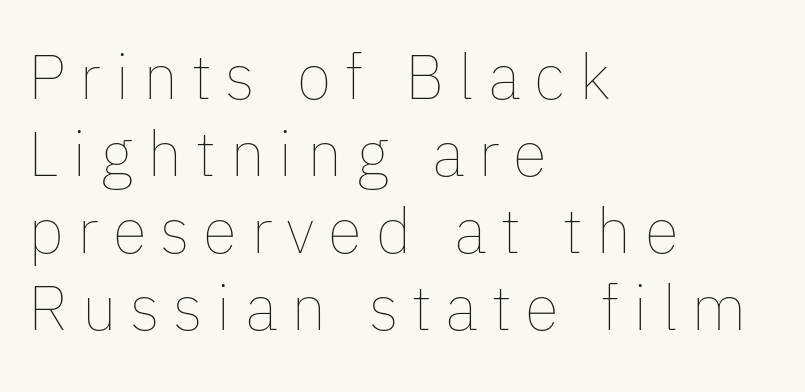
{"italic": "no", "bold": "no", "weight": "thin", "width": "normal", "stroke_contrast": "low", "x_height": "medium", "monospaced": "no", "underline": "no", "align": "left", "line_spacing_ratio": 1.22, "letter_spacing": "wide", "letter_spacing_em": 0.22, "glyph_px": 63}
